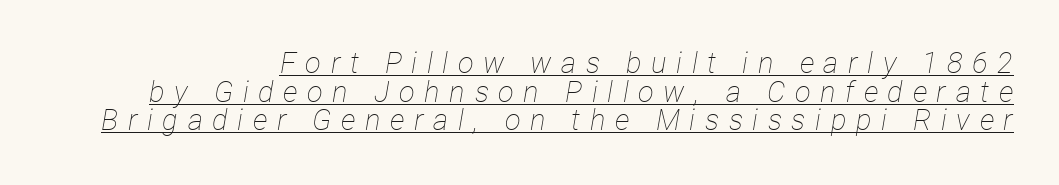
{"italic": "yes", "lean": "right", "slant_degrees": 12, "bold": "no", "weight": "thin", "width": "condensed", "stroke_contrast": "low", "x_height": "medium", "monospaced": "no", "underline": "yes", "line_spacing": "tight", "line_spacing_ratio": 0.99, "letter_spacing": "wide", "letter_spacing_em": 0.33, "glyph_px": 29}
